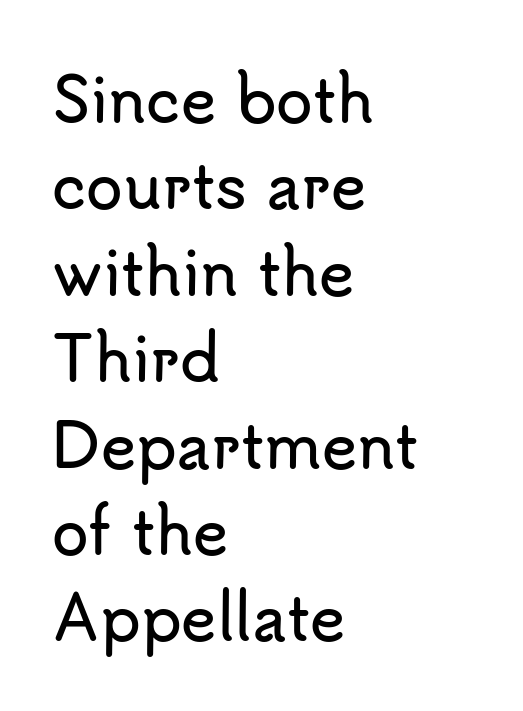
Nobody touched the tracking dial on this one. Vertical strokes here are truly vertical. Is this a fixed-width face? No — the glyphs have proportional, varying widths. Does the leading feel generous? No, just average. This rendering features lettering with no underline.
